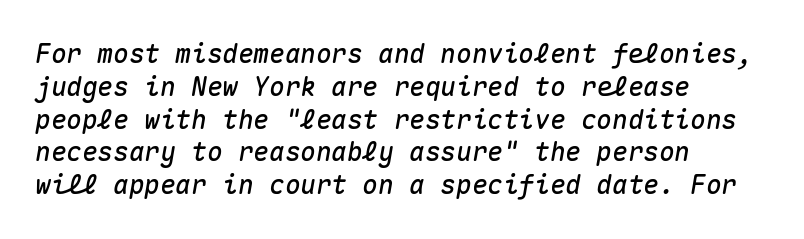
Q: Is the text italic (slanted)? A: Yes, it leans right by about 10 degrees.
Q: Is the text underlined? A: No.
Q: How is the paragraph aligned? A: Left-aligned.
Q: Is the spacing between letters normal or unusually wide? A: Normal.
Q: Is the spacing between lines tight, normal or loose? A: Normal.
